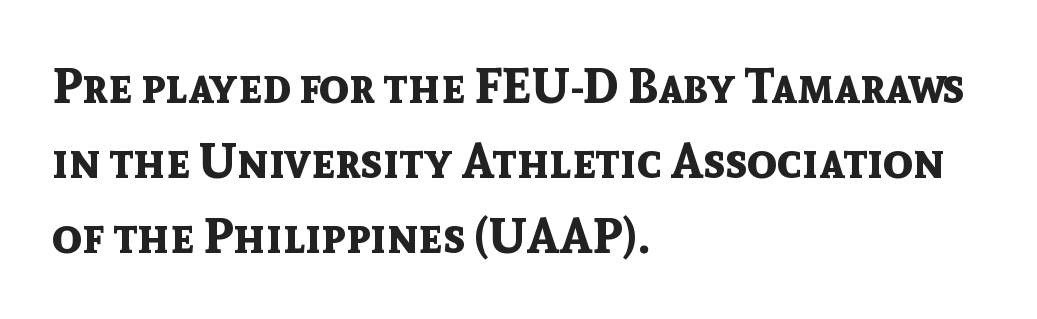
Q: Is the text bold? A: Yes.
Q: Is the text italic (slanted)? A: No, it is upright.
Q: Is the typeface a serif or a sans-serif typeface? A: Sans-serif.
Q: Is the text underlined? A: No.
Q: How is the paragraph aligned? A: Left-aligned.
Q: Is the spacing between letters normal or unusually wide? A: Normal.
Q: Is the spacing between lines tight, normal or loose? A: Normal.
Q: Width (condensed, normal, or wide)? A: Normal.
Q: x-height? A: Medium.
Q: Monospaced? A: No.
